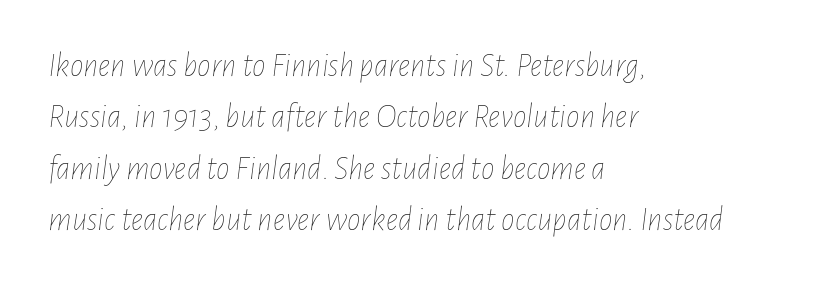
{"italic": "yes", "lean": "right", "slant_degrees": 7, "bold": "no", "weight": "thin", "width": "condensed", "stroke_contrast": "low", "x_height": "medium", "monospaced": "no", "underline": "no", "align": "left", "line_spacing": "normal", "line_spacing_ratio": 1.51, "letter_spacing": "normal", "letter_spacing_em": 0.0, "glyph_px": 34}
